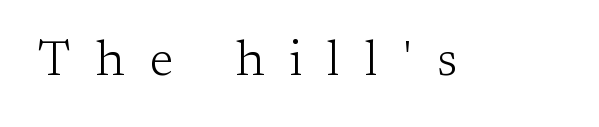
{"serif": "yes", "italic": "no", "bold": "no", "weight": "light", "width": "normal", "stroke_contrast": "low", "x_height": "medium", "monospaced": "no", "underline": "no", "letter_spacing": "wide", "letter_spacing_em": 0.5, "glyph_px": 50}
